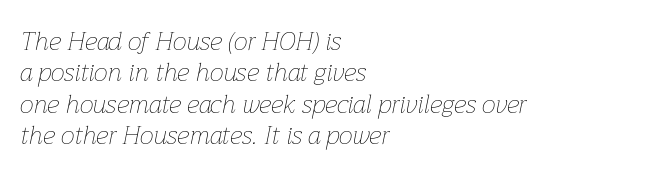
No word sits above an underline. On a weight scale, this lands at 450 or below. Italic: yes, the glyphs are oblique. Leading: standard. Each word holds together tightly as a unit, with standard inter-letter gaps.
